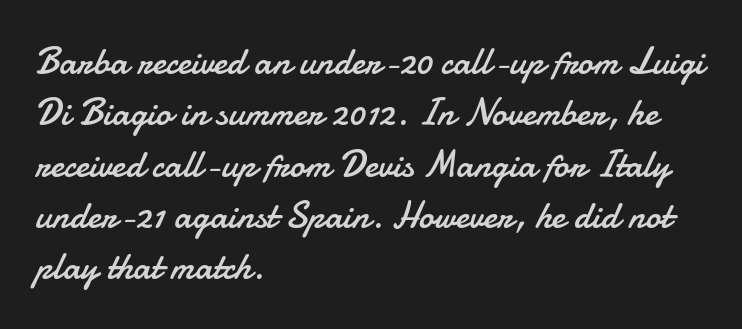
The image shows 38 px regular-weight sans-serif type; set left-aligned, normal line spacing (1.35x), normal letter spacing, not underlined; low stroke contrast and a small x-height.
